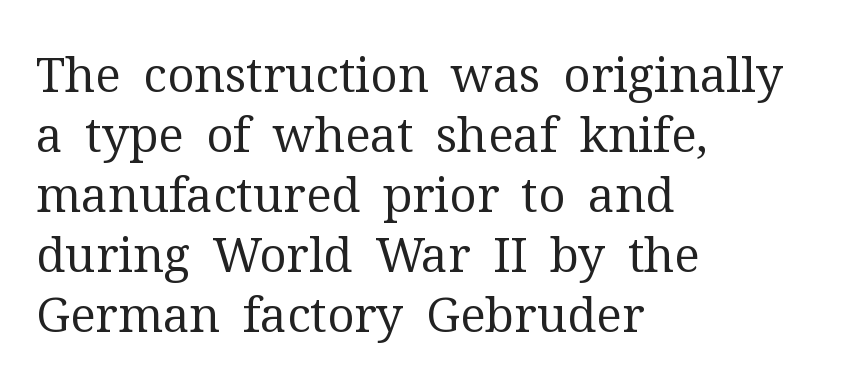
These lines are composed in type with serifs. The cut favours lightness, reaching ordinary text weight at its darkest. The space between consecutive lines is moderate. The lines in this sample share a left origin and differ only in where they stop. Posture: upright roman. The passage shown is typed in a proportional face where columns would drift.
